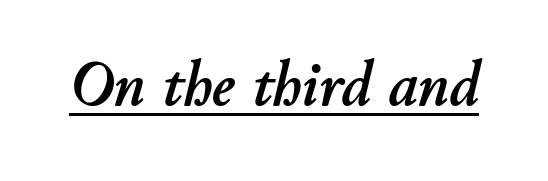
The image shows 64 px text type, italic (leaning right); set normal letter spacing, underlined; low stroke contrast and a small x-height.
